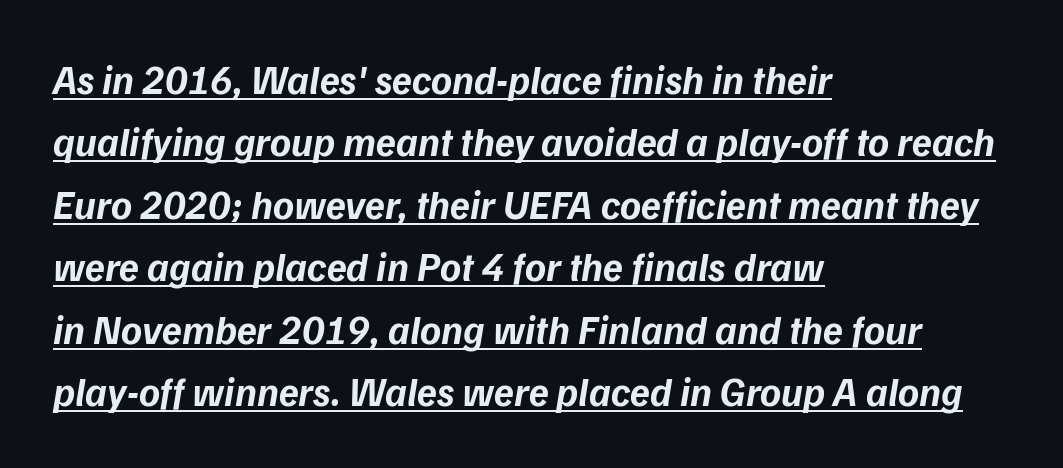
Q: Is the text bold? A: Yes.
Q: Is the text italic (slanted)? A: Yes, it leans right by about 9 degrees.
Q: Is the text underlined? A: Yes.
Q: How is the paragraph aligned? A: Left-aligned.
Q: Is the spacing between letters normal or unusually wide? A: Normal.
Q: Is the spacing between lines tight, normal or loose? A: Normal.
Q: Width (condensed, normal, or wide)? A: Normal.
Q: Stroke contrast? A: Low.
Q: x-height? A: Medium.
Q: Monospaced? A: No.
